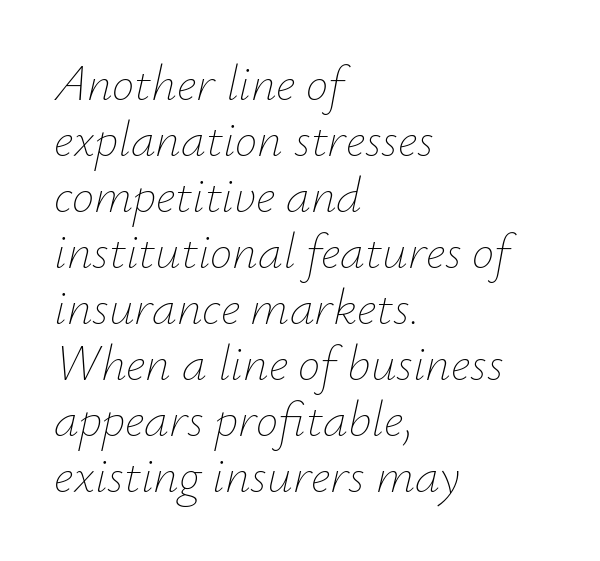
{"italic": "yes", "lean": "right", "slant_degrees": 12, "bold": "no", "weight": "thin", "width": "normal", "stroke_contrast": "low", "x_height": "small", "monospaced": "no", "underline": "no", "align": "left", "line_spacing": "tight", "line_spacing_ratio": 1.12, "letter_spacing": "normal", "letter_spacing_em": 0.0, "glyph_px": 50}
